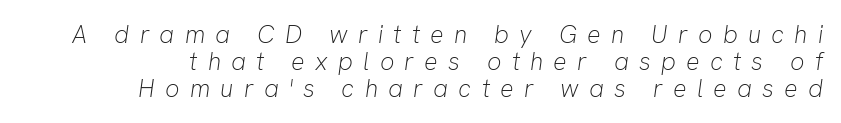
Q: Is the text bold? A: No.
Q: Is the text italic (slanted)? A: Yes, it leans right by about 8 degrees.
Q: Is the text underlined? A: No.
Q: Is the spacing between letters normal or unusually wide? A: Unusually wide.
Q: Is the spacing between lines tight, normal or loose? A: Tight.
